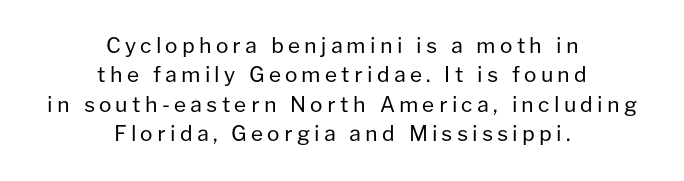
Q: Is the text bold? A: No.
Q: Is the text italic (slanted)? A: No, it is upright.
Q: Is the text underlined? A: No.
Q: How is the paragraph aligned? A: Centered.
Q: Is the spacing between letters normal or unusually wide? A: Unusually wide.
Q: Is the spacing between lines tight, normal or loose? A: Normal.
